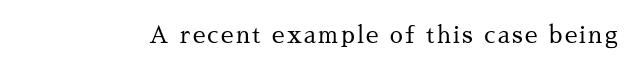
{"italic": "no", "bold": "no", "underline": "no", "glyph_px": 23}
